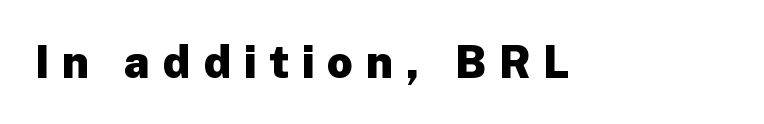
{"serif": "no", "italic": "no", "bold": "yes", "weight": "heavy", "width": "normal", "stroke_contrast": "low", "x_height": "medium", "monospaced": "no", "underline": "no", "letter_spacing": "wide", "letter_spacing_em": 0.28, "glyph_px": 45}
